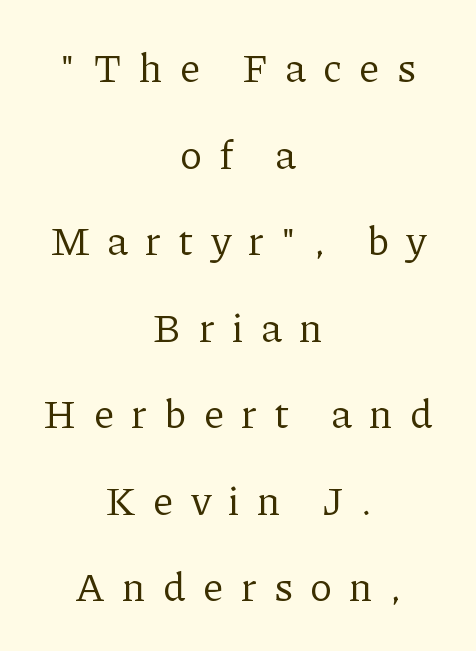
The image shows 41 px regular-weight serif type, upright; set centered, loose line spacing (2.11x), unusually wide letter spacing (+0.43 em), not underlined; low stroke contrast and a medium x-height.
